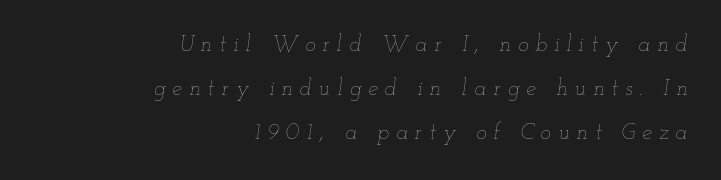
Unbolded letterforms with no extra heft. The passage shown is not underscored anywhere. Notice how the passage keeps a crisp vertical edge on the right only. Regarding leading, the lines here are spaced well apart. Quick note: italic.
